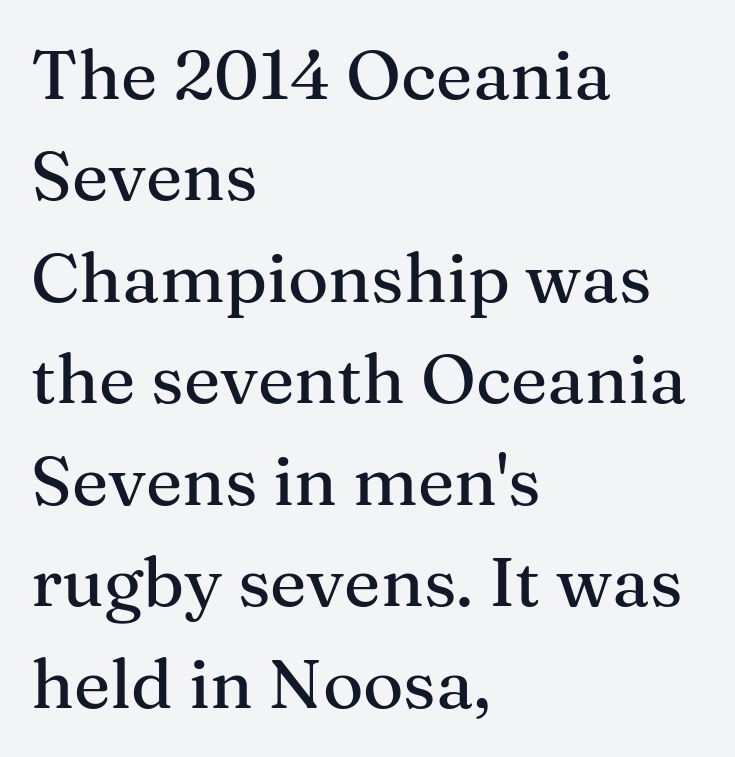
The image shows 69 px serif type, upright; set left-aligned, normal line spacing (1.47x), normal letter spacing, not underlined; medium stroke contrast and a medium x-height.
